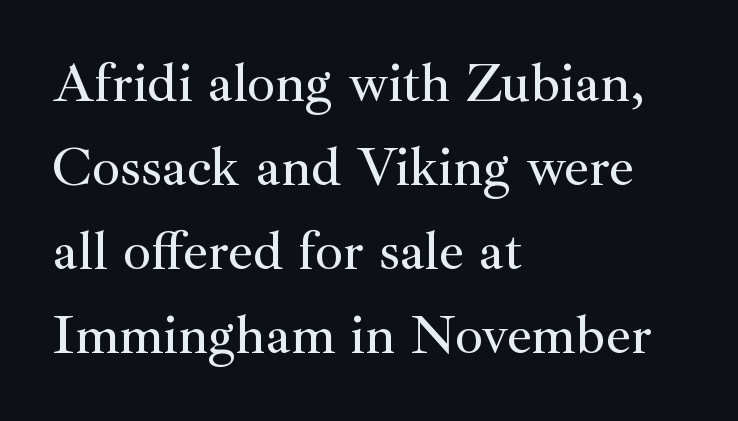
The image shows 55 px serif type, upright; set left-aligned, normal line spacing (1.53x), normal letter spacing, not underlined; medium stroke contrast and a small x-height.
